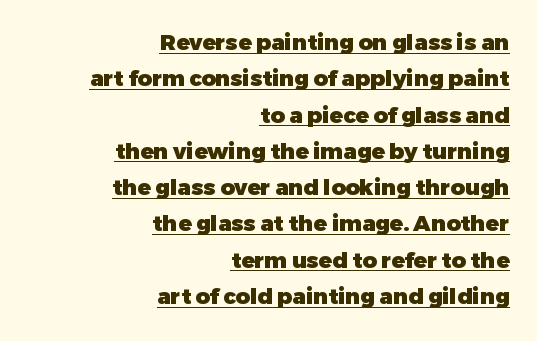
The image shows 22 px bold type, upright; set right-aligned, normal line spacing (1.65x), normal letter spacing, underlined.
